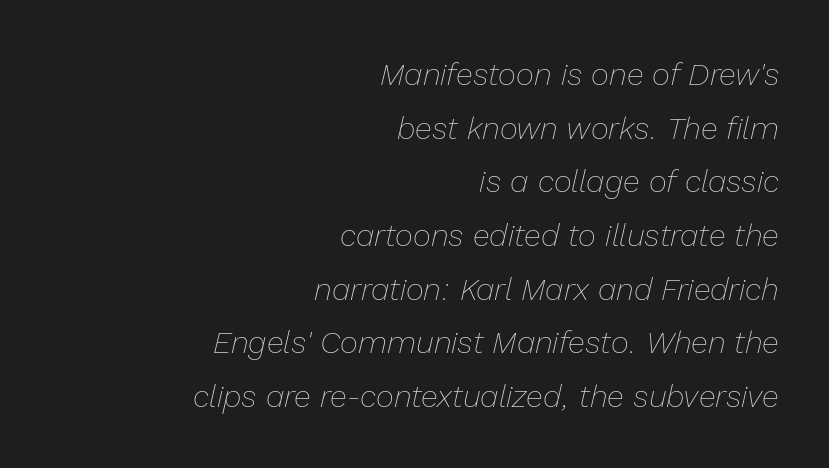
{"italic": "yes", "lean": "right", "slant_degrees": 13, "bold": "no", "weight": "thin", "width": "normal", "stroke_contrast": "low", "x_height": "medium", "monospaced": "no", "underline": "no", "align": "right", "line_spacing_ratio": 1.73, "letter_spacing": "normal", "letter_spacing_em": 0.0, "glyph_px": 31}
